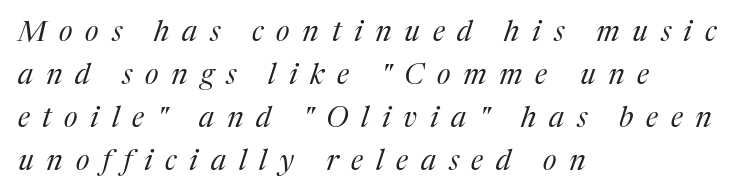
The image shows 29 px regular-weight serif type, italic (leaning right); set left-aligned, normal line spacing (1.48x), unusually wide letter spacing (+0.44 em), not underlined; medium stroke contrast and a medium x-height.
